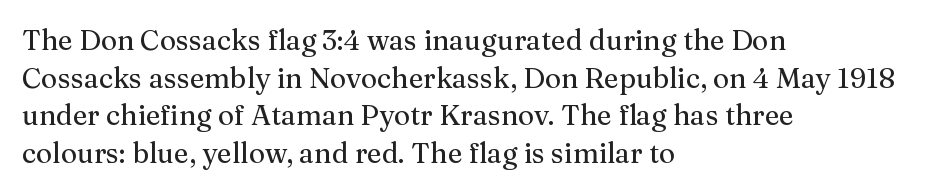
The baseline area is clear. Each new line begins a customary step beneath the previous one. The letters carry serifs — small finishing strokes at the ends of their stems. The lines are quadded left. If you drew a line through each stem, it would be perfectly vertical.
